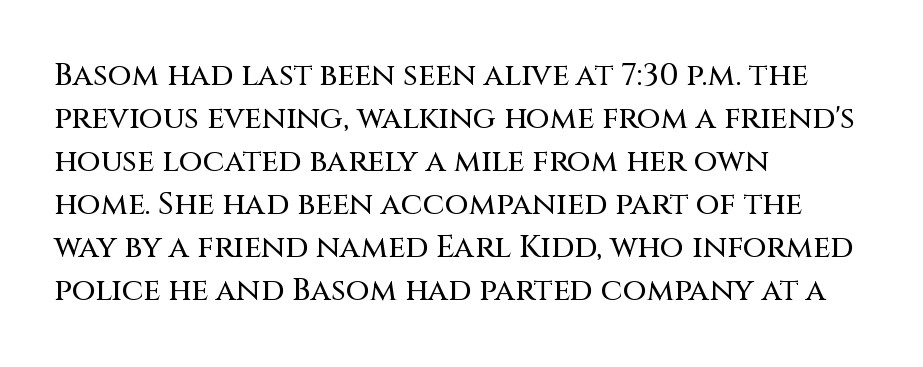
Q: Is the text italic (slanted)? A: No, it is upright.
Q: Is the typeface a serif or a sans-serif typeface? A: Sans-serif.
Q: Is the text underlined? A: No.
Q: How is the paragraph aligned? A: Left-aligned.
Q: Is the spacing between letters normal or unusually wide? A: Normal.
Q: Is the spacing between lines tight, normal or loose? A: Normal.
Q: Width (condensed, normal, or wide)? A: Normal.
Q: Stroke contrast? A: Medium.
Q: x-height? A: Large.
Q: Monospaced? A: No.
